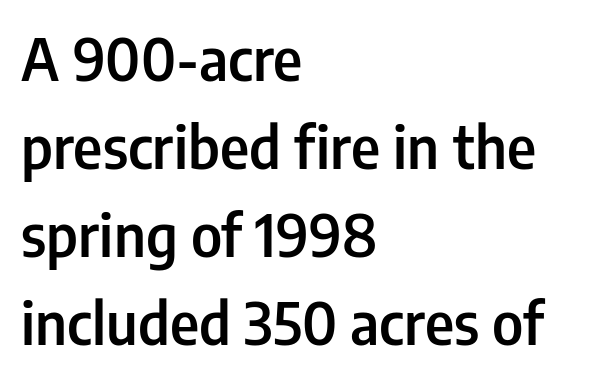
{"serif": "no", "italic": "no", "bold": "semi", "weight": "semibold", "width": "condensed", "stroke_contrast": "low", "x_height": "medium", "monospaced": "no", "underline": "no", "align": "left", "line_spacing": "normal", "line_spacing_ratio": 1.52, "letter_spacing": "normal", "letter_spacing_em": 0.0, "glyph_px": 58}
